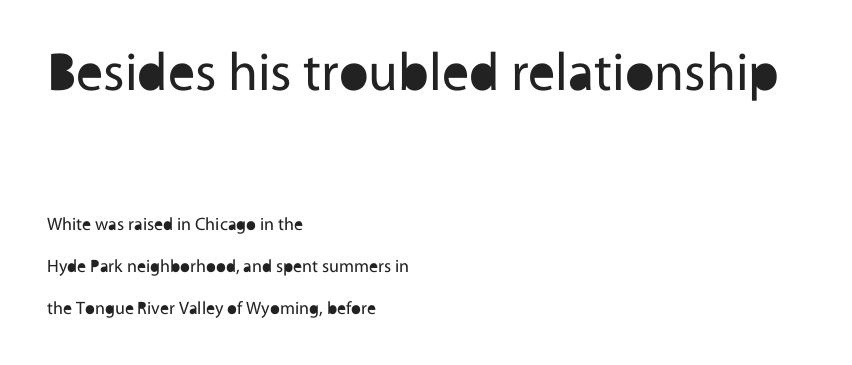
{"serif": "no", "italic": "no", "bold": "no", "weight": "regular", "width": "normal", "x_height": "medium", "monospaced": "no", "underline": "no", "align": "left", "line_spacing": "loose", "line_spacing_ratio": 2.32, "letter_spacing": "normal", "letter_spacing_em": 0.0, "larger_block": "first", "size_ratio": 3.0, "glyph_px": 54}
